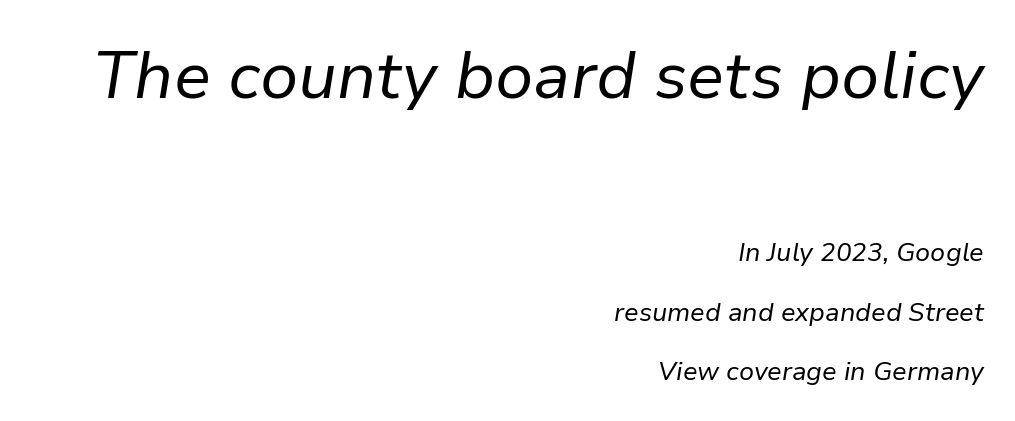
{"italic": "yes", "lean": "right", "slant_degrees": 9, "bold": "no", "weight": "regular", "width": "normal", "stroke_contrast": "low", "x_height": "medium", "monospaced": "no", "underline": "no", "align": "right", "line_spacing": "loose", "line_spacing_ratio": 2.28, "letter_spacing": "normal", "letter_spacing_em": 0.0, "larger_block": "first", "size_ratio": 2.54, "glyph_px": 66}
